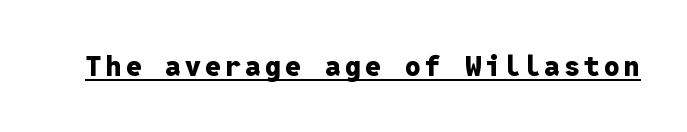
Q: Is the text bold? A: Yes.
Q: Is the text italic (slanted)? A: No, it is upright.
Q: Is the typeface a serif or a sans-serif typeface? A: Sans-serif.
Q: Is the text underlined? A: Yes.
Q: Width (condensed, normal, or wide)? A: Normal.
Q: Stroke contrast? A: Low.
Q: x-height? A: Medium.
Q: Monospaced? A: Yes.
